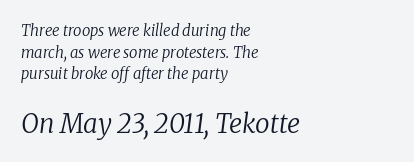
The image shows 26 px text type, italic (leaning right); set left-aligned, normal line spacing (1.44x), normal letter spacing, not underlined; the second (bottom) block is 1.73x larger.
